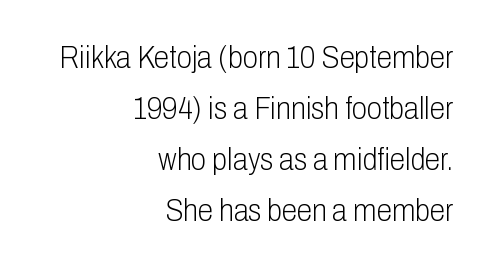
No extra ink here — the face is not bold. This is roman type, the default non-slanted kind. Characters follow at the spacing the type designer built in. The passage shown is typed in a proportional face where columns would drift.
